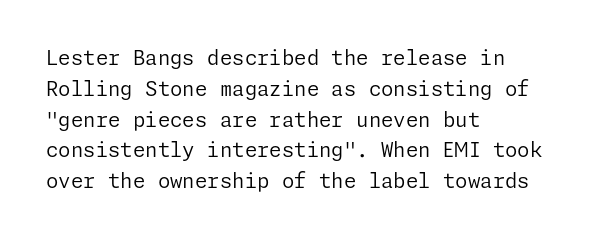
The image shows 20 px text type, upright; set left-aligned, normal line spacing (1.54x), normal letter spacing, not underlined.
